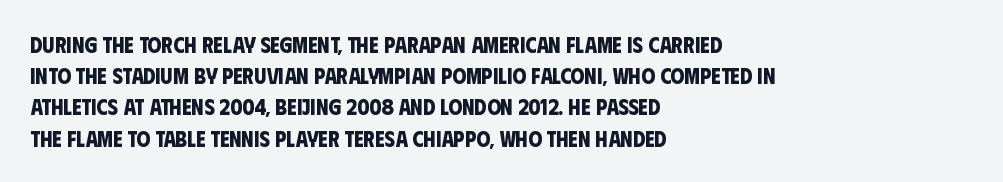
The image shows 22 px bold type; set left-aligned, normal line spacing (1.42x), normal letter spacing, not underlined.
